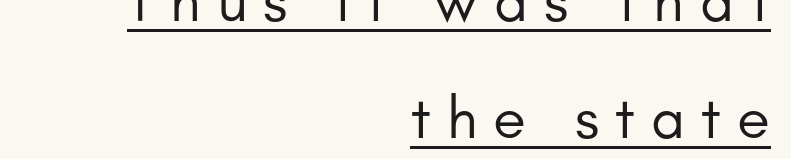
{"serif": "no", "italic": "no", "bold": "no", "weight": "regular", "width": "normal", "stroke_contrast": "low", "x_height": "small", "monospaced": "no", "underline": "yes", "align": "right", "line_spacing": "loose", "line_spacing_ratio": 1.95, "letter_spacing": "wide", "letter_spacing_em": 0.27, "glyph_px": 60}
